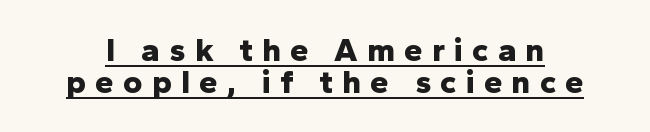
The face used here is proportionally spaced, like ordinary book or web type. Do the letters lean? They stand straight. Observe the absence of serifs on each vertical stroke in this sample. The passage shown stacks its lines with hardly any gap. The face used here has the dense, thick strokes of a bold.
